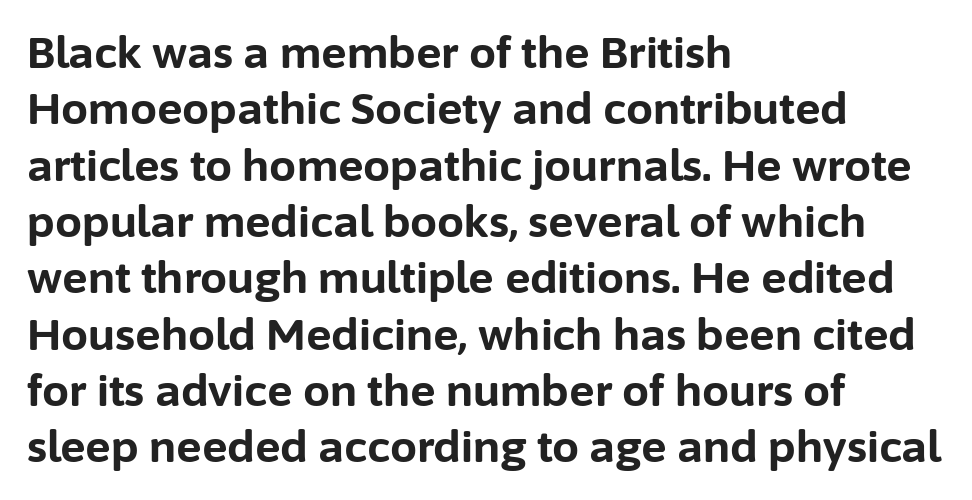
The image shows 43 px bold sans-serif type, upright; set left-aligned, normal line spacing (1.31x), normal letter spacing, not underlined; low stroke contrast and a medium x-height.
